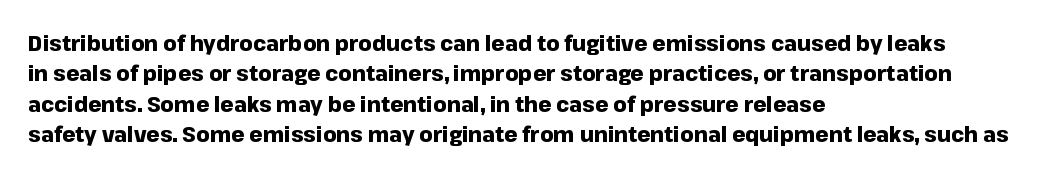
Notice how the stems are strictly vertical — no italics here. These words are printed bold, with thick strokes throughout. Leading: standard. You could call the tracking neutral — neither tight nor loose. The rendering anchors every line to the left-hand side. The words here are not underlined.
